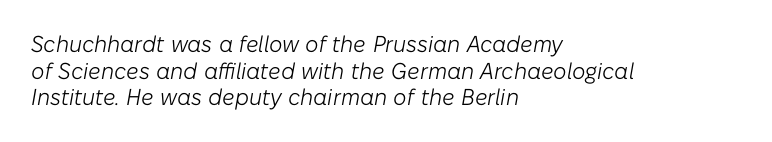
The image shows 23 px text type, italic (leaning right); set left-aligned, line spacing 1.16x, normal letter spacing, not underlined.
